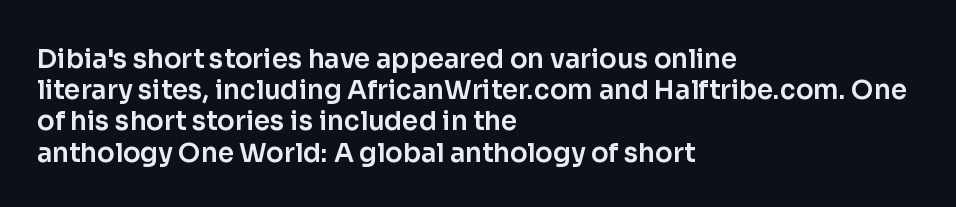
Q: Is the text italic (slanted)? A: No, it is upright.
Q: Is the text underlined? A: No.
Q: How is the paragraph aligned? A: Left-aligned.
Q: Is the spacing between letters normal or unusually wide? A: Normal.
